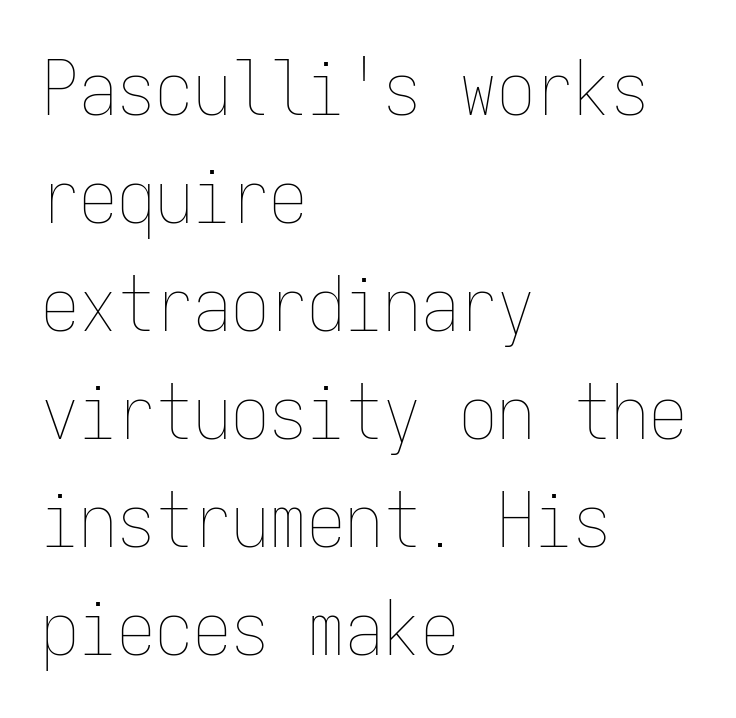
Q: Is the text bold? A: No.
Q: Is the text italic (slanted)? A: No, it is upright.
Q: Is the text underlined? A: No.
Q: How is the paragraph aligned? A: Left-aligned.
Q: Is the spacing between letters normal or unusually wide? A: Normal.
Q: Is the spacing between lines tight, normal or loose? A: Normal.
Q: Width (condensed, normal, or wide)? A: Condensed.
Q: Stroke contrast? A: Low.
Q: x-height? A: Medium.
Q: Monospaced? A: Yes.
